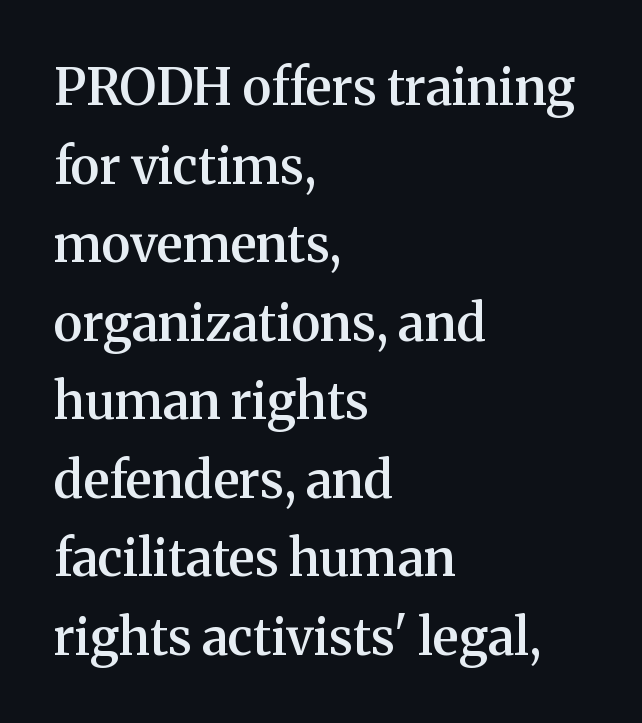
Q: Is the text bold? A: Semi-bold.
Q: Is the text italic (slanted)? A: No, it is upright.
Q: Is the typeface a serif or a sans-serif typeface? A: Serif.
Q: Is the text underlined? A: No.
Q: How is the paragraph aligned? A: Left-aligned.
Q: Is the spacing between letters normal or unusually wide? A: Normal.
Q: Is the spacing between lines tight, normal or loose? A: Normal.
Q: Width (condensed, normal, or wide)? A: Normal.
Q: Stroke contrast? A: Medium.
Q: x-height? A: Medium.
Q: Monospaced? A: No.
